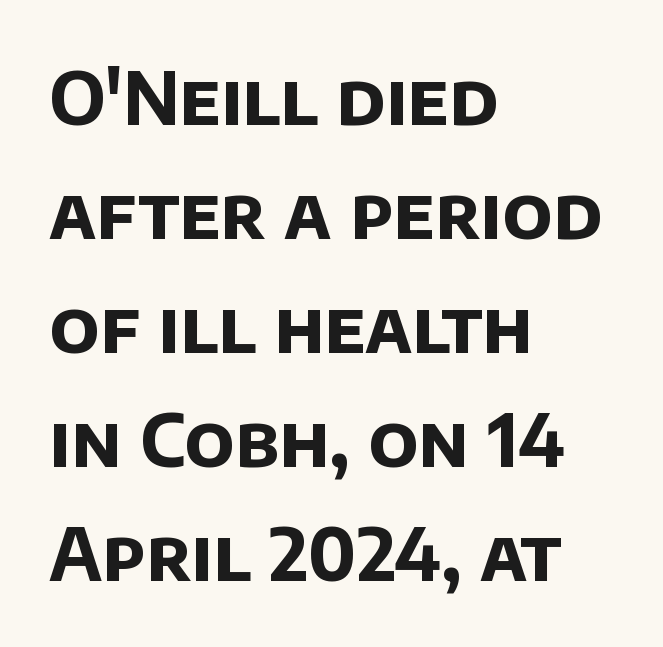
Caption: bold face, heavy strokes. Evenly set lines give the paragraph a standard silhouette. Does the copy run flush right? No — it runs flush left. The rendering uses natural spacing where letterforms have individual widths. The strip under each line holds only bare page.
